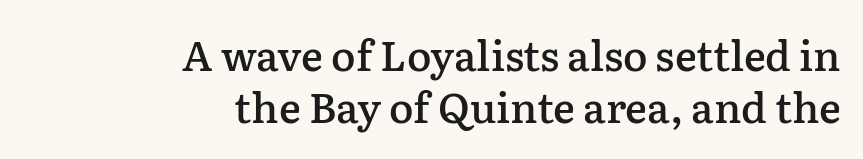
The image shows 41 px semibold serif type, upright; set right-aligned, normal line spacing (1.27x), normal letter spacing, not underlined; low stroke contrast and a medium x-height.
